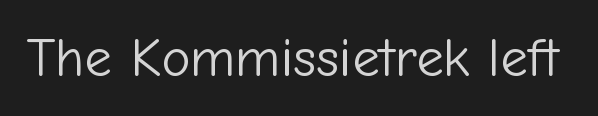
{"serif": "no", "italic": "no", "bold": "no", "weight": "light", "width": "normal", "stroke_contrast": "low", "x_height": "medium", "monospaced": "no", "underline": "no", "letter_spacing": "normal", "letter_spacing_em": 0.0, "glyph_px": 55}
